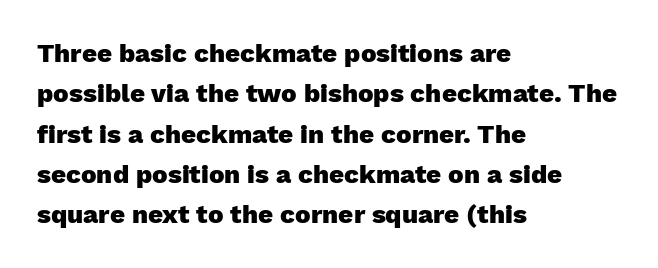
Q: Is the text bold? A: Yes.
Q: Is the text italic (slanted)? A: No, it is upright.
Q: Is the text underlined? A: No.
Q: How is the paragraph aligned? A: Left-aligned.
Q: Is the spacing between letters normal or unusually wide? A: Normal.
Q: Is the spacing between lines tight, normal or loose? A: Normal.
